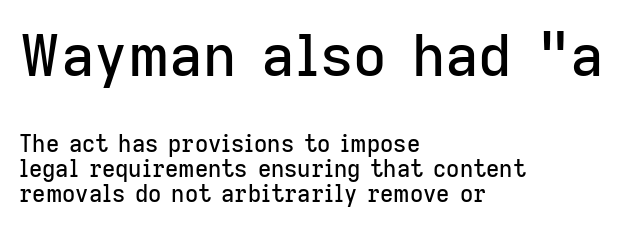
Q: Is the text italic (slanted)? A: No, it is upright.
Q: Is the typeface a serif or a sans-serif typeface? A: Sans-serif.
Q: Is the text underlined? A: No.
Q: How is the paragraph aligned? A: Left-aligned.
Q: Is the spacing between letters normal or unusually wide? A: Normal.
Q: Is the spacing between lines tight, normal or loose? A: Tight.
Q: Which block of text is set in a larger size, the first (top) or the second (bottom)? A: The first (top) one.
Q: Width (condensed, normal, or wide)? A: Normal.
Q: Stroke contrast? A: Low.
Q: x-height? A: Medium.
Q: Monospaced? A: No.
